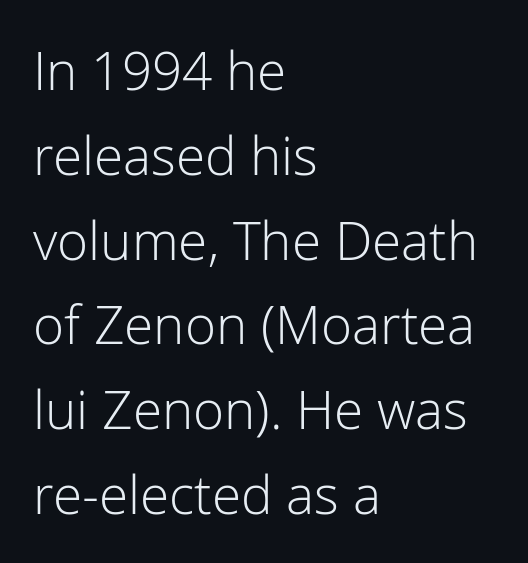
{"serif": "no", "italic": "no", "bold": "no", "weight": "light", "width": "normal", "stroke_contrast": "low", "x_height": "medium", "monospaced": "no", "underline": "no", "align": "left", "line_spacing": "normal", "line_spacing_ratio": 1.6, "letter_spacing": "normal", "letter_spacing_em": 0.0, "glyph_px": 53}
